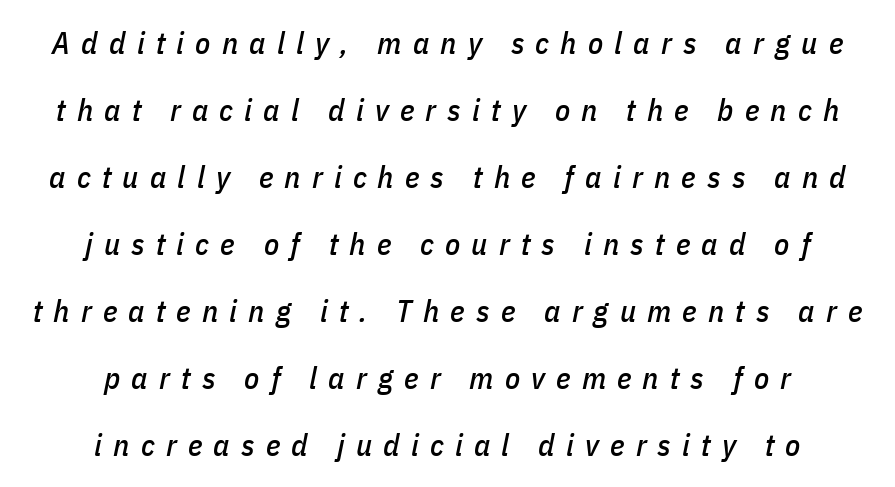
The image shows 31 px condensed type, italic (leaning right); set centered, loose line spacing (2.16x), unusually wide letter spacing (+0.36 em), not underlined; low stroke contrast and a medium x-height.
